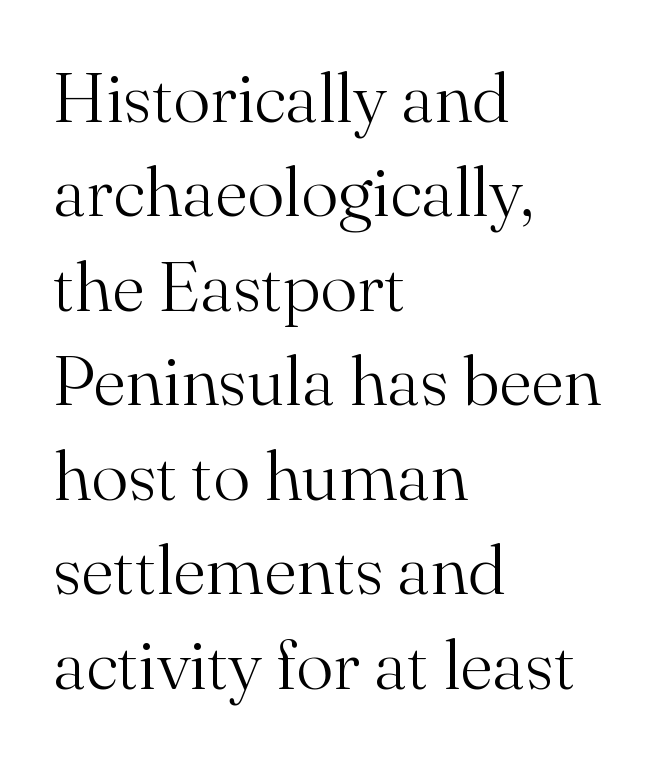
Q: Is the text bold? A: No.
Q: Is the text italic (slanted)? A: No, it is upright.
Q: Is the typeface a serif or a sans-serif typeface? A: Serif.
Q: Is the text underlined? A: No.
Q: How is the paragraph aligned? A: Left-aligned.
Q: Is the spacing between letters normal or unusually wide? A: Normal.
Q: Is the spacing between lines tight, normal or loose? A: Normal.
Q: Width (condensed, normal, or wide)? A: Normal.
Q: Stroke contrast? A: Medium.
Q: x-height? A: Small.
Q: Monospaced? A: No.
